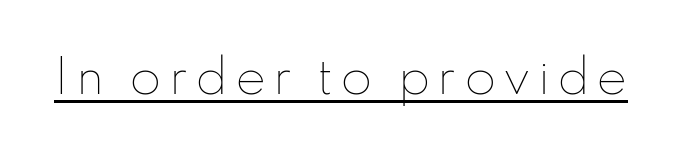
The image shows 46 px thin type, upright; set underlined; low stroke contrast and a small x-height.
